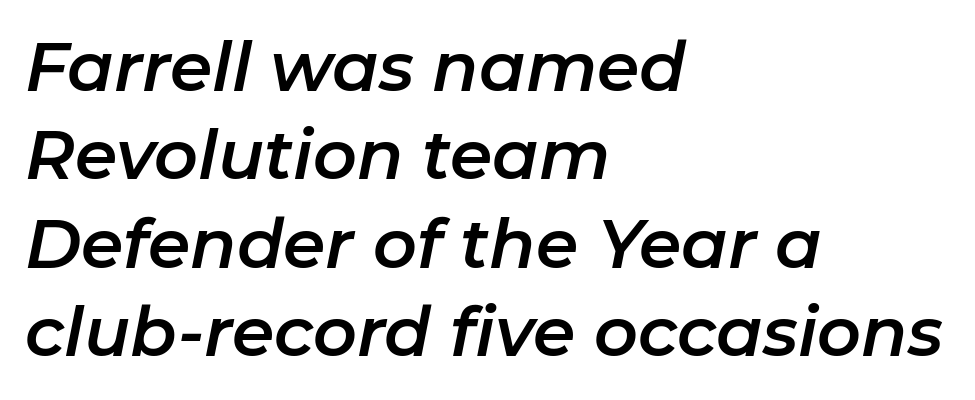
The image shows 68 px text type, italic (leaning right); set left-aligned, normal line spacing (1.3x), normal letter spacing, not underlined; low stroke contrast and a medium x-height.
